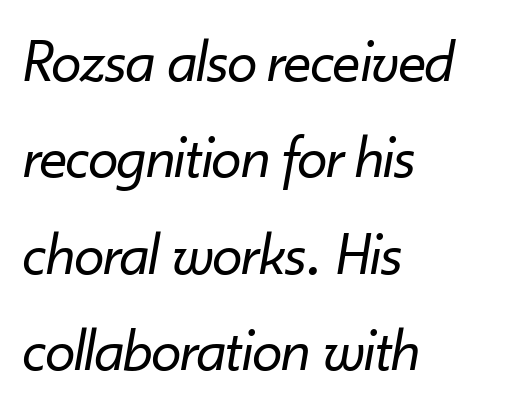
{"italic": "yes", "lean": "right", "slant_degrees": 10, "bold": "no", "weight": "regular", "width": "normal", "stroke_contrast": "low", "x_height": "small", "monospaced": "no", "underline": "no", "align": "left", "line_spacing": "normal", "line_spacing_ratio": 1.58, "letter_spacing": "normal", "letter_spacing_em": 0.0, "glyph_px": 61}
